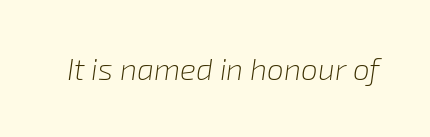
{"italic": "yes", "lean": "right", "slant_degrees": 8, "bold": "no", "weight": "light", "width": "normal", "stroke_contrast": "low", "x_height": "medium", "monospaced": "no", "underline": "no", "letter_spacing": "normal", "letter_spacing_em": 0.0, "glyph_px": 30}
